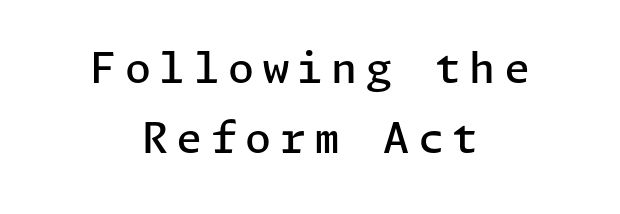
This block has exactly the height ordinary leading produces. The designer went with a sans here, leaving each stem footless. If you drew a line through each stem, it would be perfectly vertical. The passage shown has open, widely tracked lettering throughout. Horizontally, the lines are justified to the midpoint only.
